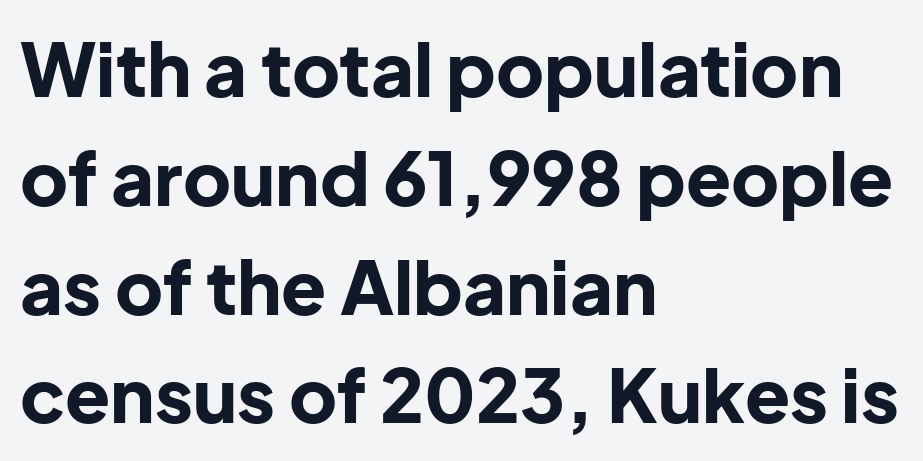
Note the varied advance widths — an 'i' is clearly narrower than an 'm'. This sample keeps an unexceptional amount of space between lines. The strip under each line holds only bare page. The font family rendered here belongs to the sans-serif group.
